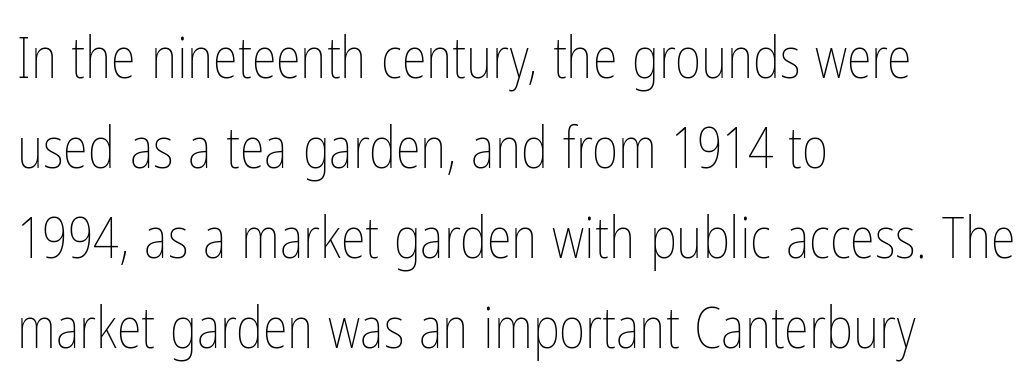
A typesetter would call this leading conventional body-copy spacing. All the whitespace from short lines collects on the right. Underlining? Definitely not there. Do the characters align in a grid? No, the font is proportional. This rendering leaves character spacing at its baseline value. The passage shown is not bold in any degree.
